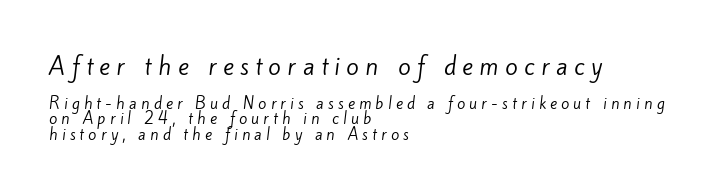
Q: Is the text bold? A: No.
Q: Is the text underlined? A: No.
Q: How is the paragraph aligned? A: Left-aligned.
Q: Is the spacing between letters normal or unusually wide? A: Unusually wide.
Q: Is the spacing between lines tight, normal or loose? A: Tight.
Q: Which block of text is set in a larger size, the first (top) or the second (bottom)? A: The first (top) one.
